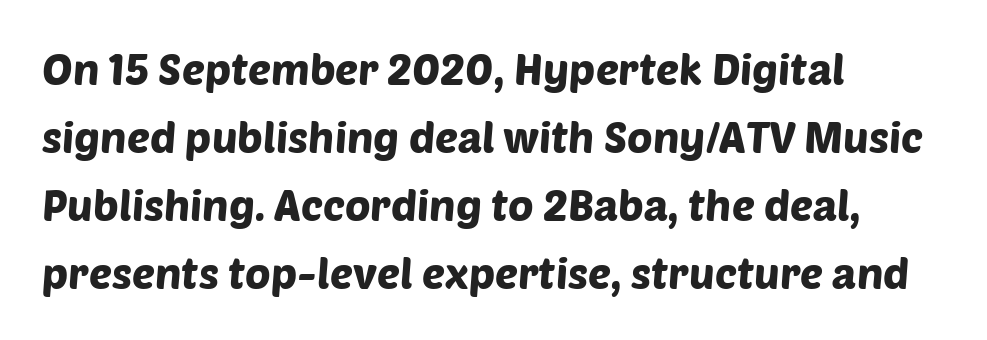
Every row of glyphs begins at an identical x-position on the left. These lines sit exactly where default settings would place them. The foot of each line stays bare and open. Default kerning and tracking; the words read as compact shapes. Varying glyph widths throughout — classic text-font behaviour.
